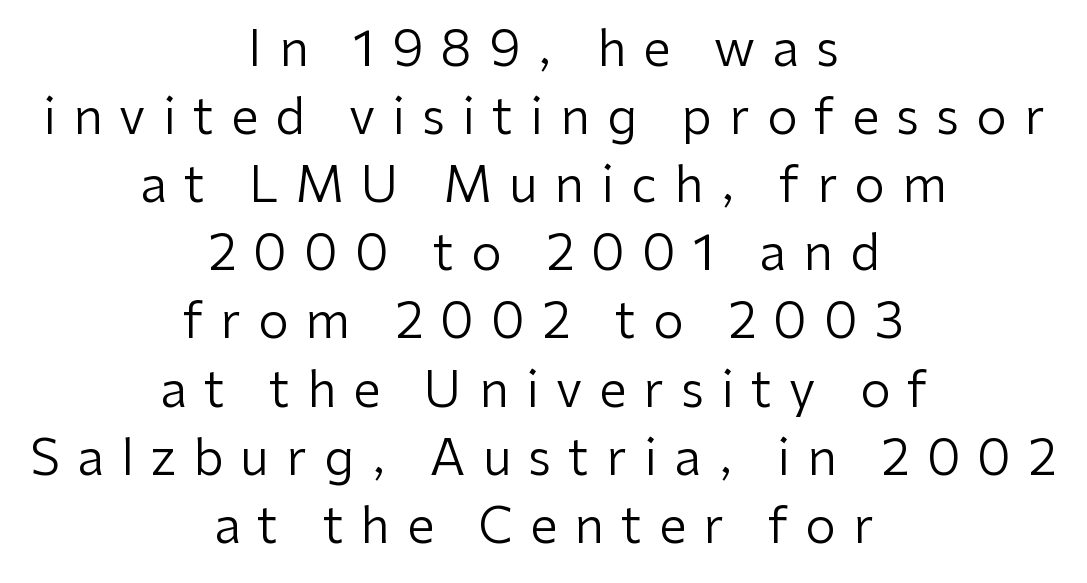
Each line is balanced around a shared central axis. How are the letters spaced? Widely, with obvious added tracking. The words here are not underlined. The passage shown is typeset with a sans-serif family. Caption: face not bold, strokes unweighted. If you measured baseline to baseline, you'd find a middling distance.
